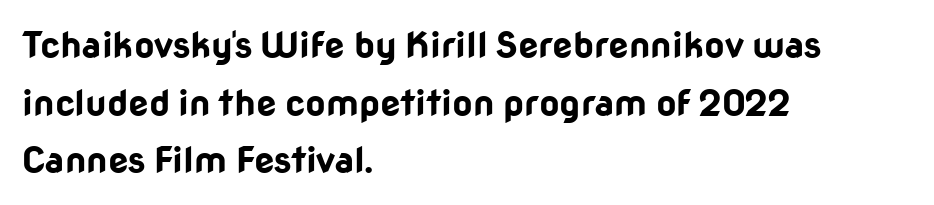
The image shows 36 px bold sans-serif type, upright; set left-aligned, normal line spacing (1.6x), normal letter spacing, not underlined; low stroke contrast and a medium x-height.
